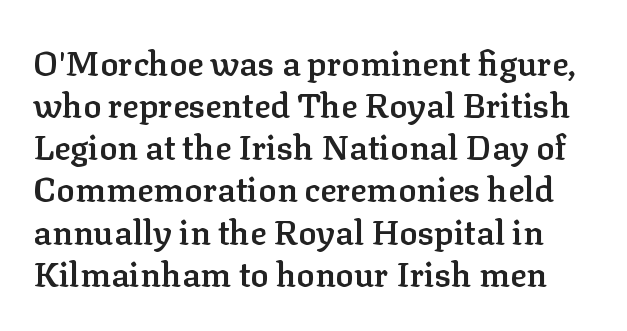
{"serif": "yes", "italic": "no", "bold": "semi", "weight": "semibold", "width": "normal", "stroke_contrast": "low", "x_height": "medium", "monospaced": "no", "underline": "no", "line_spacing_ratio": 1.24, "letter_spacing": "normal", "letter_spacing_em": 0.0, "glyph_px": 34}
